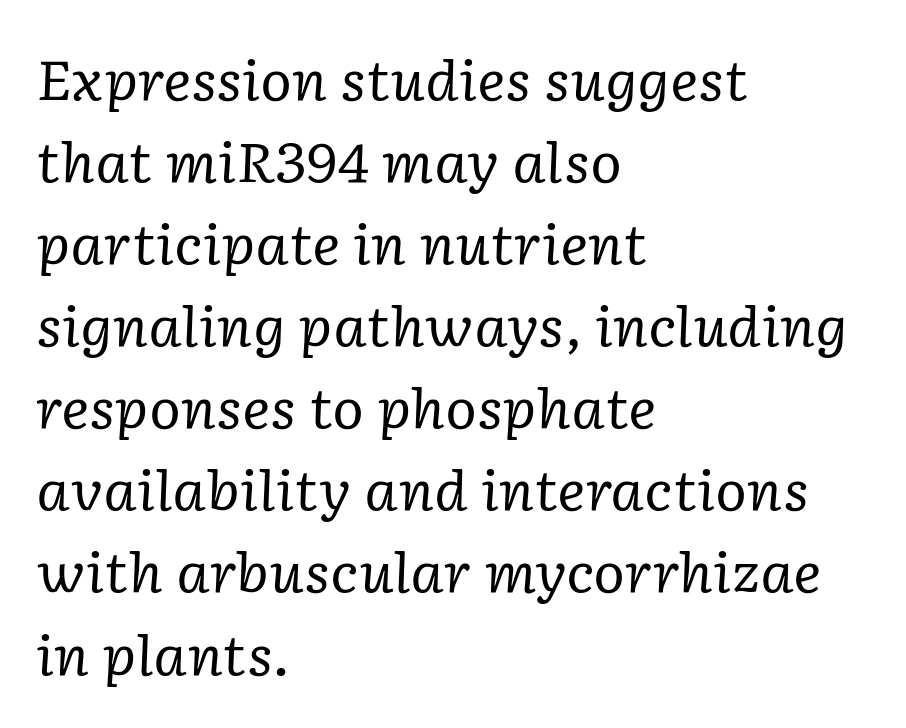
Q: Is the text bold? A: No.
Q: Is the text italic (slanted)? A: Yes, it leans right by about 2 degrees.
Q: Is the typeface a serif or a sans-serif typeface? A: Serif.
Q: Is the text underlined? A: No.
Q: How is the paragraph aligned? A: Left-aligned.
Q: Is the spacing between letters normal or unusually wide? A: Normal.
Q: Is the spacing between lines tight, normal or loose? A: Normal.
Q: Width (condensed, normal, or wide)? A: Normal.
Q: Stroke contrast? A: Low.
Q: x-height? A: Medium.
Q: Monospaced? A: No.
